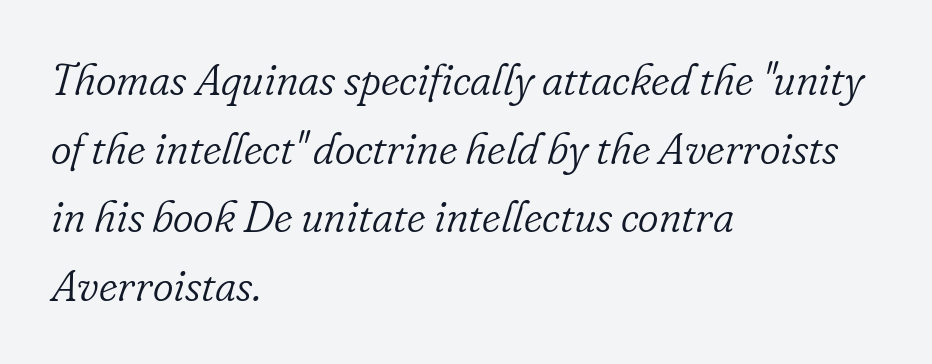
The image shows 44 px light serif type, italic (leaning right); set left-aligned, normal line spacing (1.56x), normal letter spacing, not underlined; low stroke contrast and a small x-height.
